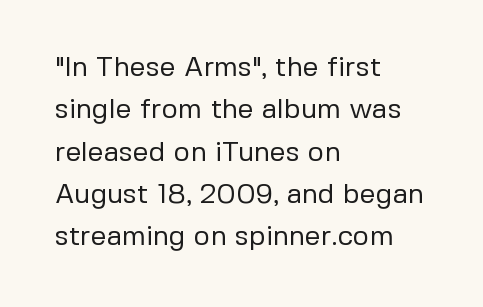
The image shows 28 px regular-weight sans-serif type, upright; set left-aligned, normal line spacing (1.51x), normal letter spacing, not underlined; low stroke contrast and a medium x-height.
